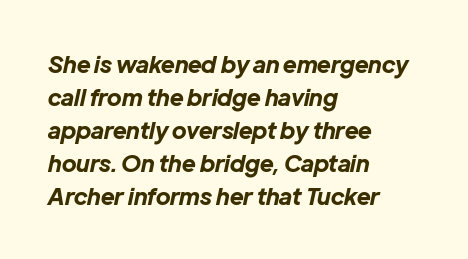
In terms of posture, this sample is oblique. What stands out about the letter spacing? Nothing — it is the standard amount. A classic flush-left, rag-right setting is used for this passage. What weight is shown? A full bold with thick strokes.
